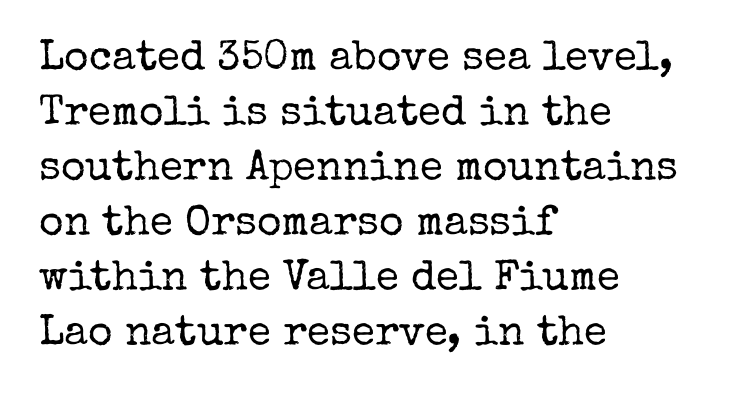
The image shows 42 px regular-weight serif type, upright; set left-aligned, normal line spacing (1.31x), normal letter spacing, not underlined; low stroke contrast and a medium x-height.
